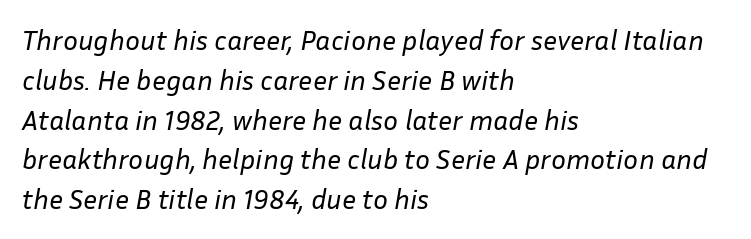
Unbolded letterforms with no extra heft. A clean baseline with only descenders dipping below it. Leading: standard. Typeset ragged right — the left edge is the straight one. Compared with ordinary roman type, these characters are visibly tilted. A typesetter would call this proportional, since set widths differ per character.
